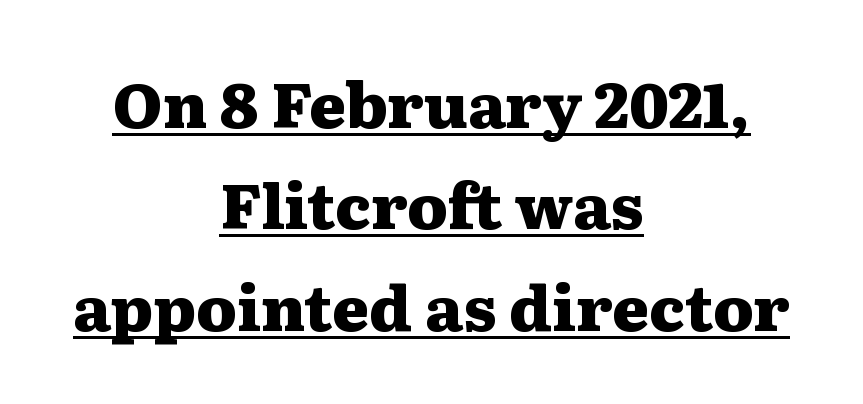
The image shows 63 px heavy, wide serif type, upright; set centered, normal line spacing (1.61x), normal letter spacing, underlined; medium stroke contrast and a medium x-height.
